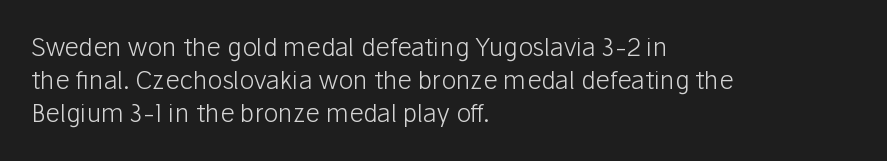
{"italic": "no", "bold": "no", "underline": "no", "align": "left", "line_spacing": "normal", "line_spacing_ratio": 1.33, "letter_spacing": "normal", "letter_spacing_em": 0.0, "glyph_px": 25}
